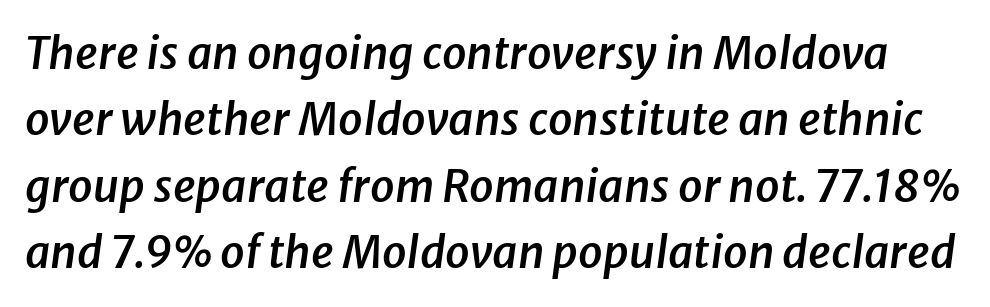
The image shows 44 px semibold type, italic (leaning right); set normal line spacing (1.51x), normal letter spacing, not underlined; low stroke contrast and a medium x-height.
